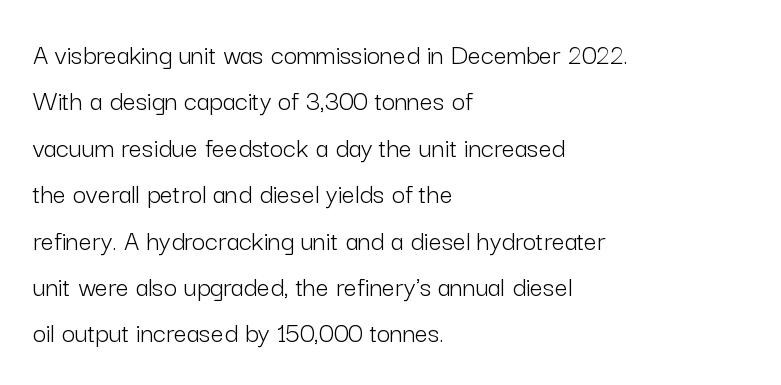
The image shows 29 px light sans-serif type, upright; set left-aligned, normal line spacing (1.6x), normal letter spacing, not underlined; low stroke contrast and a medium x-height.
